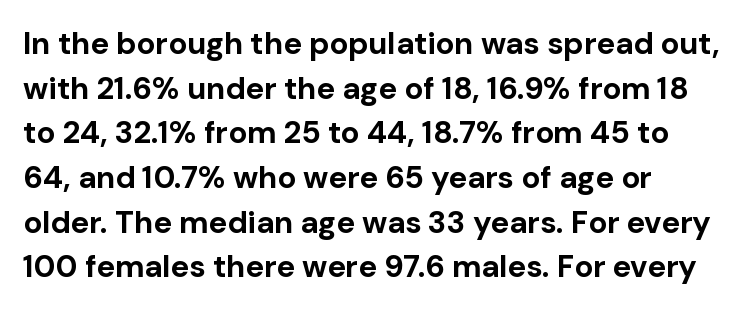
The glyphs are unaccompanied by any horizontal stroke below them. You could call the tracking neutral — neither tight nor loose. Stroke thickness is high; the sample reads as a true bold. Italic? Not at all — the glyphs are vertical. The face used here is proportionally spaced, like ordinary book or web type.
